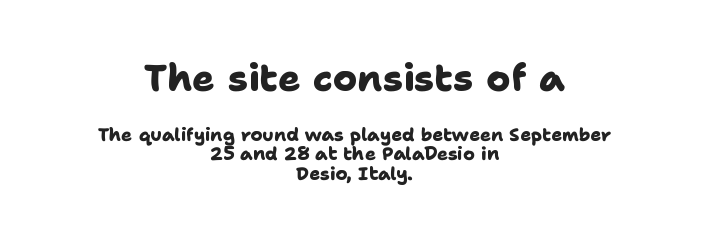
Inter-character spacing is left at the font's built-in metrics. The upper block of text is set noticeably larger than the block beneath it. Compared with typical paragraphs, the rows here are closer together. Think of a printed novel: that variable character pitch is what you see here. Does the type have serifs? No, each stem ends abruptly.
